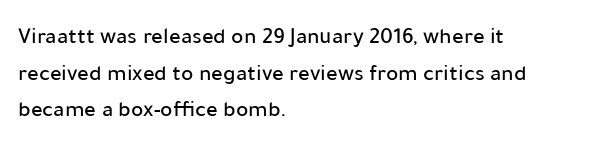
Q: Is the text italic (slanted)? A: No, it is upright.
Q: Is the text underlined? A: No.
Q: How is the paragraph aligned? A: Left-aligned.
Q: Is the spacing between letters normal or unusually wide? A: Normal.
Q: Is the spacing between lines tight, normal or loose? A: Normal.
